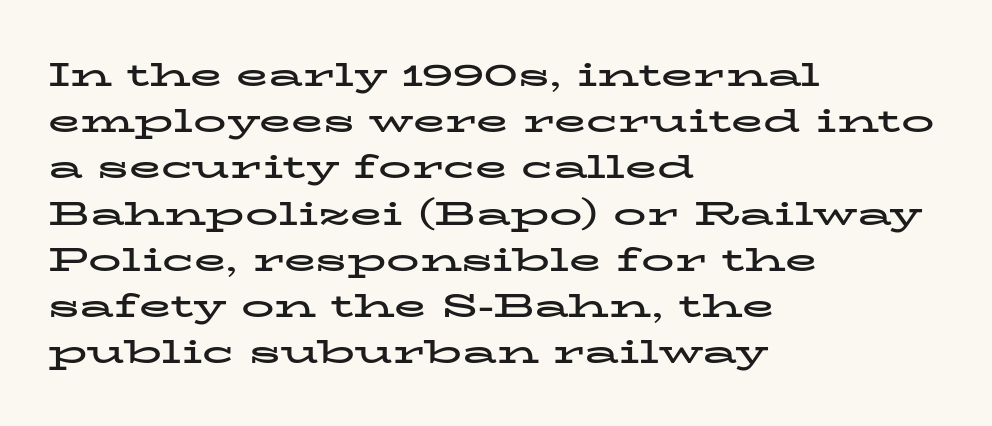
Q: Is the text bold? A: Yes.
Q: Is the text italic (slanted)? A: No, it is upright.
Q: Is the typeface a serif or a sans-serif typeface? A: Serif.
Q: Is the text underlined? A: No.
Q: How is the paragraph aligned? A: Left-aligned.
Q: Is the spacing between letters normal or unusually wide? A: Normal.
Q: Is the spacing between lines tight, normal or loose? A: Normal.
Q: Width (condensed, normal, or wide)? A: Wide.
Q: Stroke contrast? A: Low.
Q: x-height? A: Medium.
Q: Monospaced? A: No.
